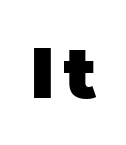
The image shows 71 px heavy sans-serif type, upright; set not underlined; low stroke contrast and a large x-height.
